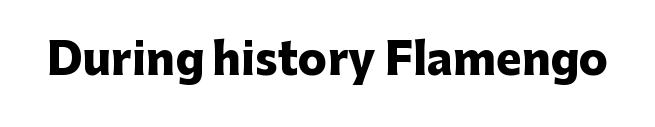
Q: Is the text bold? A: Yes.
Q: Is the text italic (slanted)? A: No, it is upright.
Q: Is the typeface a serif or a sans-serif typeface? A: Sans-serif.
Q: Is the text underlined? A: No.
Q: Is the spacing between letters normal or unusually wide? A: Normal.
Q: Width (condensed, normal, or wide)? A: Normal.
Q: Stroke contrast? A: Low.
Q: x-height? A: Medium.
Q: Monospaced? A: No.
